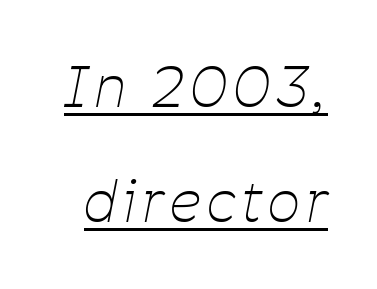
The image shows 56 px thin, condensed type, italic (leaning right); set loose line spacing (2.06x), underlined; low stroke contrast and a medium x-height.
